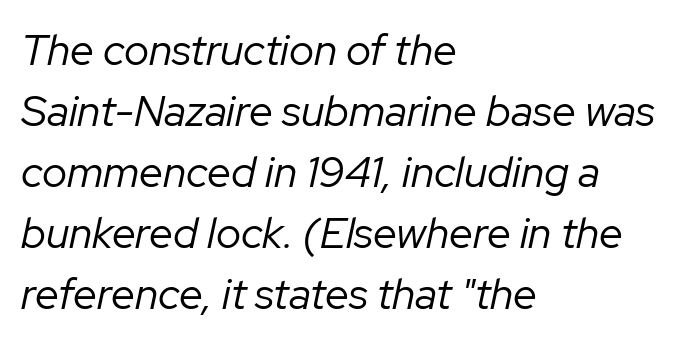
{"italic": "yes", "lean": "right", "slant_degrees": 12, "bold": "no", "weight": "regular", "width": "normal", "stroke_contrast": "low", "x_height": "medium", "monospaced": "no", "underline": "no", "align": "left", "line_spacing": "normal", "line_spacing_ratio": 1.42, "letter_spacing": "normal", "letter_spacing_em": 0.0, "glyph_px": 43}
